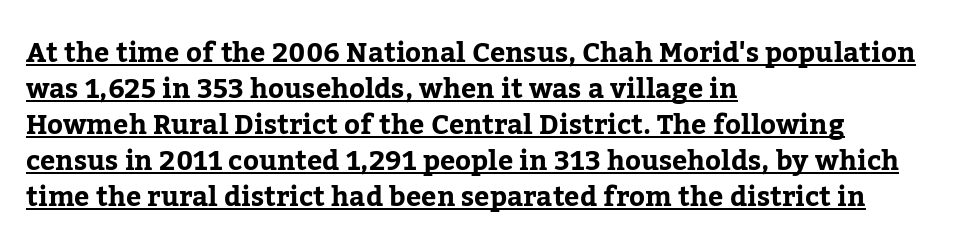
The image shows 27 px bold type, upright; set left-aligned, normal line spacing (1.33x), normal letter spacing, underlined.
